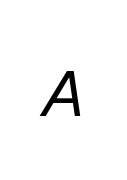
Q: Is the text bold? A: No.
Q: Is the text italic (slanted)? A: Yes, it leans right by about 13 degrees.
Q: Is the text underlined? A: No.
Q: Is the spacing between letters normal or unusually wide? A: Unusually wide.
Q: Width (condensed, normal, or wide)? A: Normal.
Q: Stroke contrast? A: Low.
Q: x-height? A: Medium.
Q: Monospaced? A: No.
